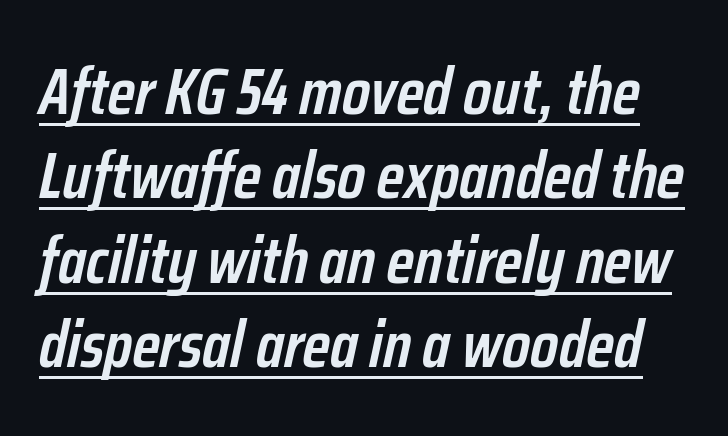
Q: Is the text bold? A: Semi-bold.
Q: Is the text italic (slanted)? A: Yes, it leans right by about 12 degrees.
Q: Is the text underlined? A: Yes.
Q: Is the spacing between letters normal or unusually wide? A: Normal.
Q: Is the spacing between lines tight, normal or loose? A: Normal.
Q: Width (condensed, normal, or wide)? A: Condensed.
Q: Stroke contrast? A: Low.
Q: x-height? A: Medium.
Q: Monospaced? A: No.
